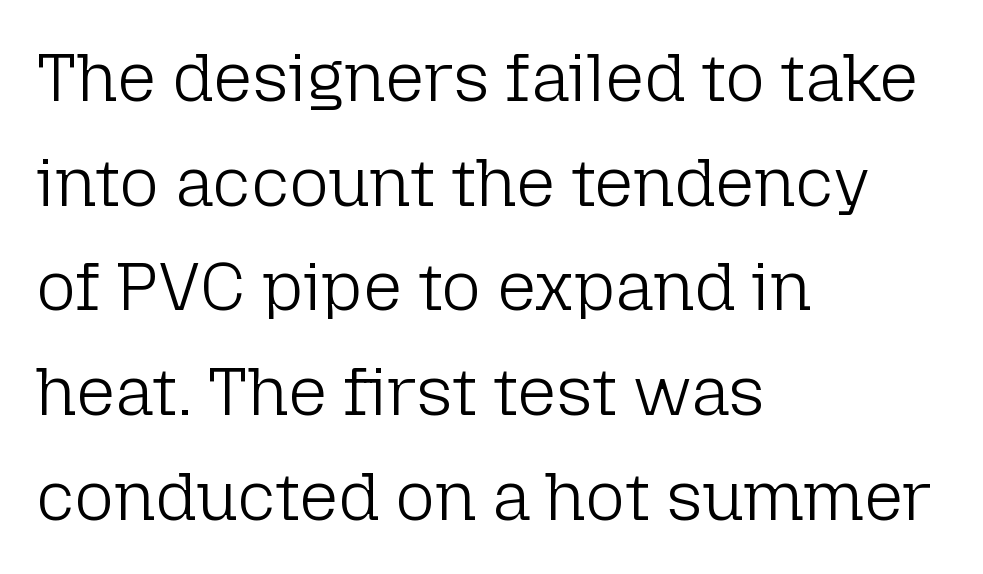
{"serif": "no", "italic": "no", "bold": "no", "weight": "light", "width": "normal", "stroke_contrast": "low", "x_height": "medium", "monospaced": "no", "underline": "no", "align": "left", "line_spacing": "normal", "line_spacing_ratio": 1.54, "letter_spacing": "normal", "letter_spacing_em": 0.0, "glyph_px": 68}
